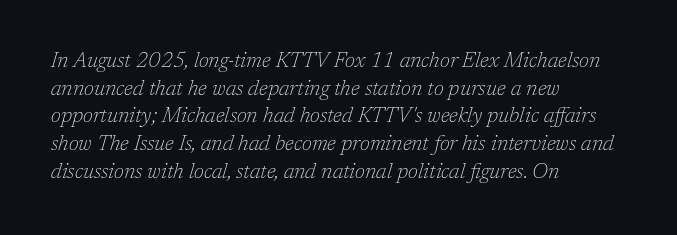
Evenly set lines give the paragraph a standard silhouette. The horizontal fit of the characters is conventional and even. Stem width sits at or under what a default text font uses. Has an underline been added? It has not. Teacher's note: observe the even left margin — that is flush-left alignment.
